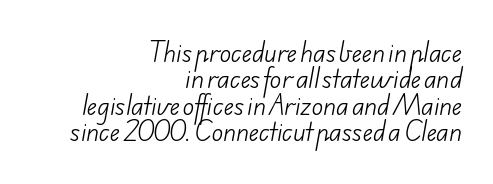
Is the block centered? No — it sits flush against the right margin. Vertically, the passage feels compressed, each row crowding the next. Beneath every word, the page is bare. Vertical stems look standard width or narrower in stroke. Caption: standard tracking, unaltered.
